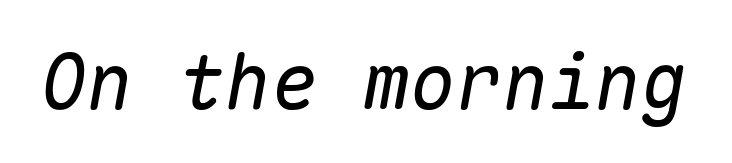
No extra tracking has been applied to these lines. The weight would be labelled regular, book, light, or lighter still. The space beneath each line is pristine and unruled. When letters slant like this, we call the style italic. Note the uniform advance width — an 'i' takes as much space as an 'm'.
